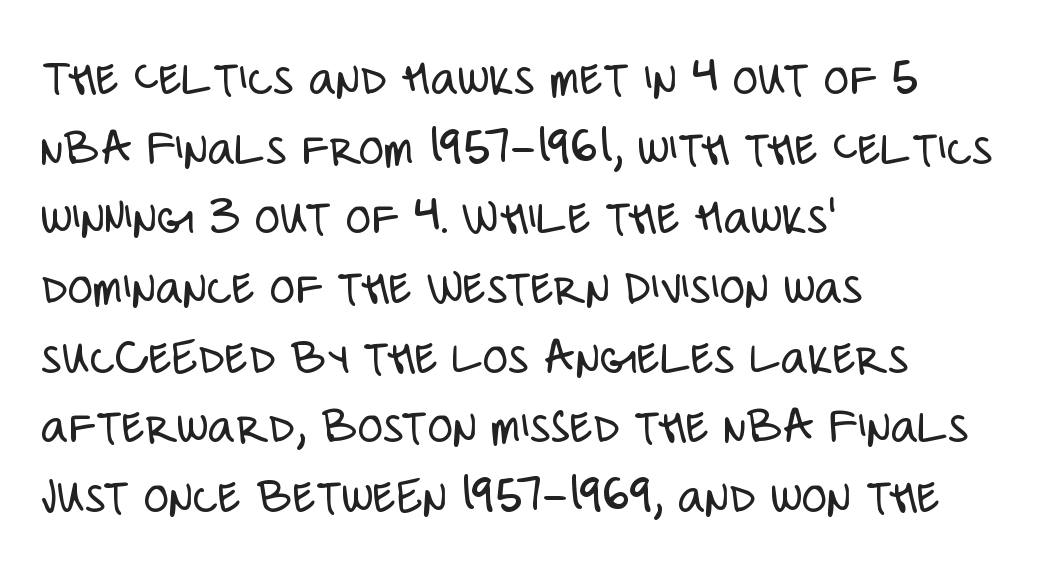
Q: Is the text bold? A: No.
Q: Is the text italic (slanted)? A: No, it is upright.
Q: Is the typeface a serif or a sans-serif typeface? A: Sans-serif.
Q: Is the text underlined? A: No.
Q: How is the paragraph aligned? A: Left-aligned.
Q: Is the spacing between letters normal or unusually wide? A: Normal.
Q: Is the spacing between lines tight, normal or loose? A: Normal.
Q: Width (condensed, normal, or wide)? A: Condensed.
Q: Stroke contrast? A: Low.
Q: x-height? A: Large.
Q: Monospaced? A: No.
